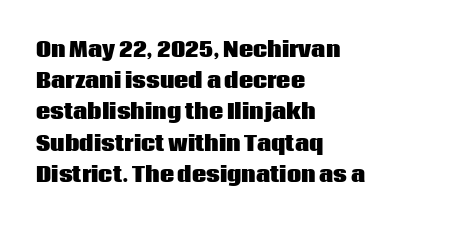
{"italic": "no", "bold": "yes", "underline": "no", "align": "left", "line_spacing": "normal", "line_spacing_ratio": 1.56, "letter_spacing": "normal", "letter_spacing_em": 0.0, "glyph_px": 20}
